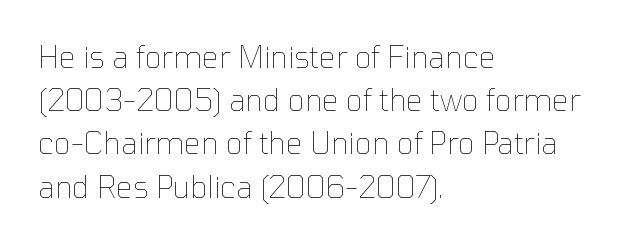
Q: Is the text bold? A: No.
Q: Is the text italic (slanted)? A: No, it is upright.
Q: Is the text underlined? A: No.
Q: How is the paragraph aligned? A: Left-aligned.
Q: Is the spacing between letters normal or unusually wide? A: Normal.
Q: Is the spacing between lines tight, normal or loose? A: Normal.
Q: Width (condensed, normal, or wide)? A: Normal.
Q: Stroke contrast? A: Low.
Q: x-height? A: Medium.
Q: Monospaced? A: No.
